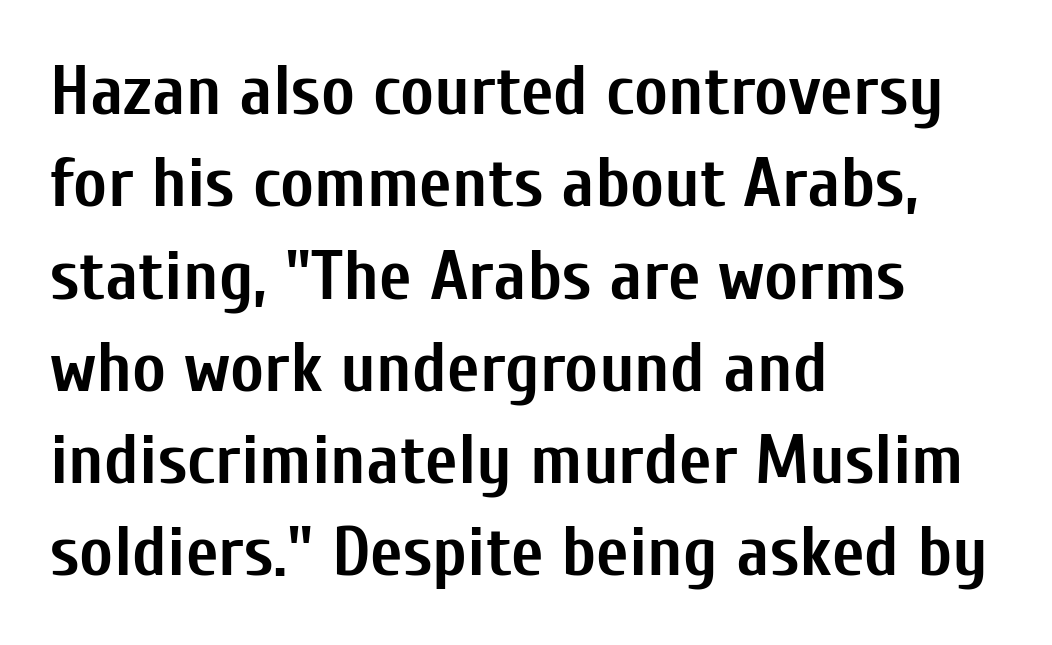
This rendering employs a face without finishing strokes, i.e., a sans-serif. Every letter is thick-stroked: bold, no question. In terms of letterspacing, this is plain default setting. The passage shown is typed in a proportional face where columns would drift. Italic? Not at all — the glyphs are vertical. Notice how descenders clear the ascenders below comfortably — that's standard leading.
